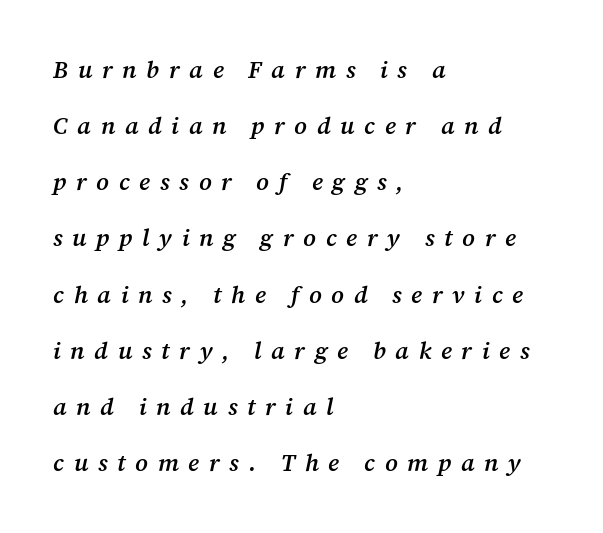
The paragraph has a hard left edge and a soft right edge. A bit beefed up — I'd call it semibold rather than bold. When letters slant like this, we call the style italic. The designer dialed line spacing up above the default. The space directly below the letters is spotless.
